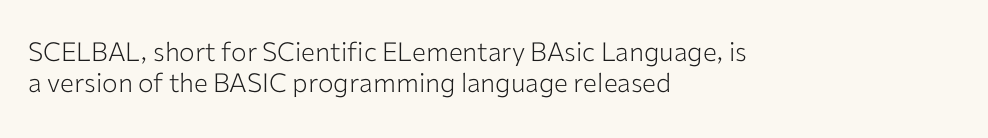
The image shows 26 px text type, upright; set left-aligned, line spacing 1.18x, normal letter spacing, not underlined.
